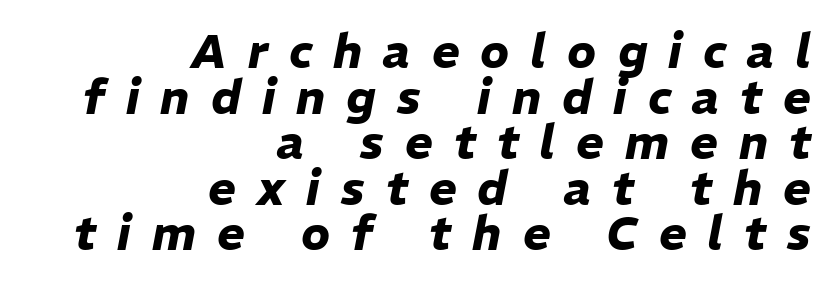
The image shows 47 px heavy type, italic (leaning right); set right-aligned, tight line spacing (0.97x), unusually wide letter spacing (+0.45 em), not underlined; low stroke contrast and a medium x-height.
